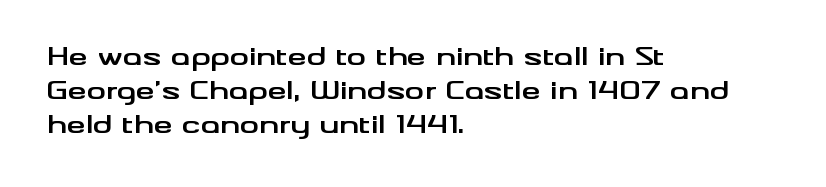
The image shows 24 px bold type, upright; set left-aligned, normal line spacing (1.41x), normal letter spacing, not underlined.
